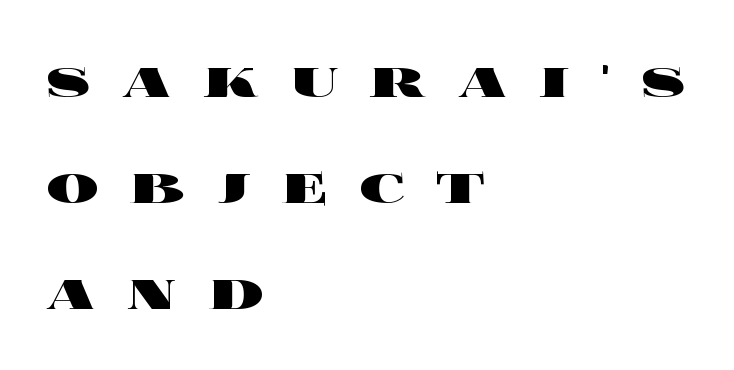
Q: Is the text bold? A: Yes.
Q: Is the text italic (slanted)? A: No, it is upright.
Q: Is the text underlined? A: No.
Q: How is the paragraph aligned? A: Left-aligned.
Q: Is the spacing between letters normal or unusually wide? A: Unusually wide.
Q: Is the spacing between lines tight, normal or loose? A: Normal.
Q: Width (condensed, normal, or wide)? A: Wide.
Q: x-height? A: Large.
Q: Monospaced? A: No.
